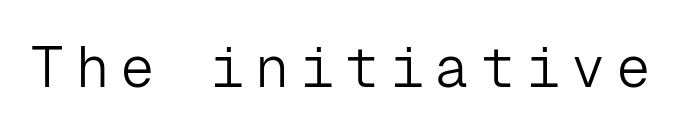
Do the characters align in a grid? Yes, the font is monospaced. The designer went with a sans here, leaving each stem footless. Weight: not bold — regular or lighter. Plain, unruled lines of type. Ascenders rise straight up at ninety degrees.
